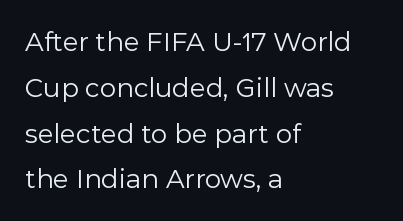
Q: Is the text bold? A: No.
Q: Is the text italic (slanted)? A: No, it is upright.
Q: Is the text underlined? A: No.
Q: How is the paragraph aligned? A: Left-aligned.
Q: Is the spacing between letters normal or unusually wide? A: Normal.
